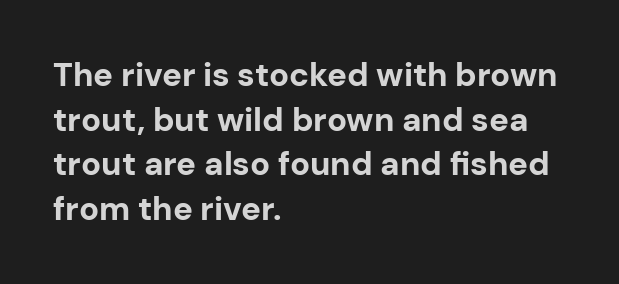
The image shows 33 px bold sans-serif type, upright; set left-aligned, normal line spacing (1.35x), normal letter spacing, not underlined; low stroke contrast and a medium x-height.
